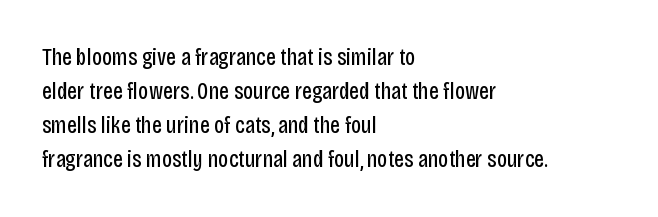
The image shows 24 px text type, upright; set left-aligned, normal line spacing (1.42x), normal letter spacing, not underlined.
